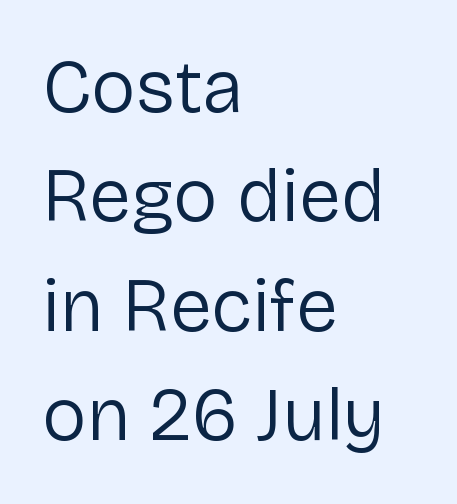
In terms of posture, this sample is upright. On a weight scale, this lands at 450 or below. Between one letter and the next there's only the usual sliver of space. Successive baselines arrive at the customary interval.
